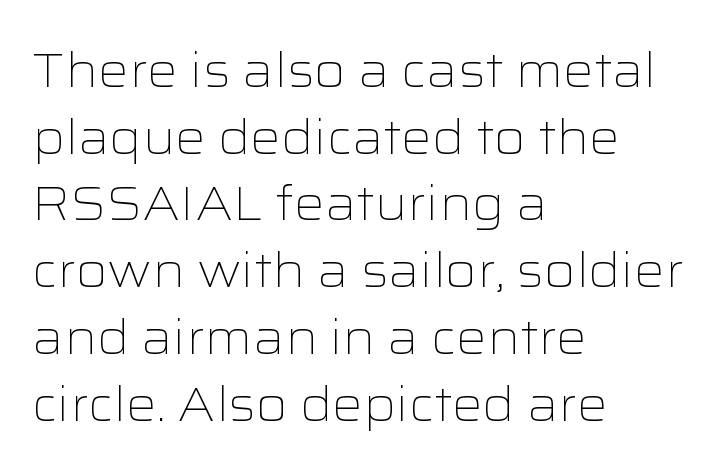
Regular leading. Anything drawn beneath the words? Only blank space. The weight would be labelled regular, book, light, or lighter still. The passage is arranged the way most books set body copy — flush left.
